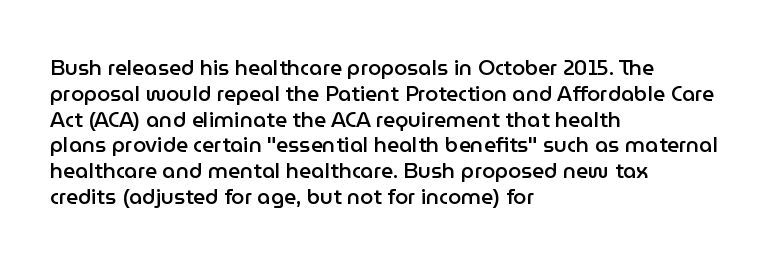
The image shows 21 px text type, upright; set left-aligned, line spacing 1.23x, normal letter spacing, not underlined.
